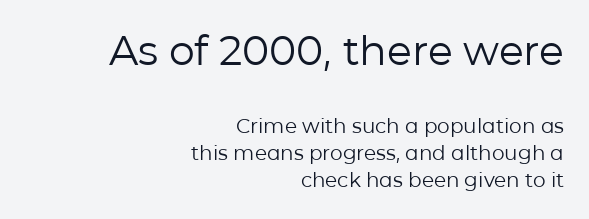
{"serif": "no", "italic": "no", "bold": "no", "weight": "regular", "width": "normal", "stroke_contrast": "low", "x_height": "medium", "monospaced": "no", "underline": "no", "align": "right", "line_spacing": "normal", "line_spacing_ratio": 1.35, "letter_spacing": "normal", "letter_spacing_em": 0.0, "larger_block": "first", "size_ratio": 2.05, "glyph_px": 41}
